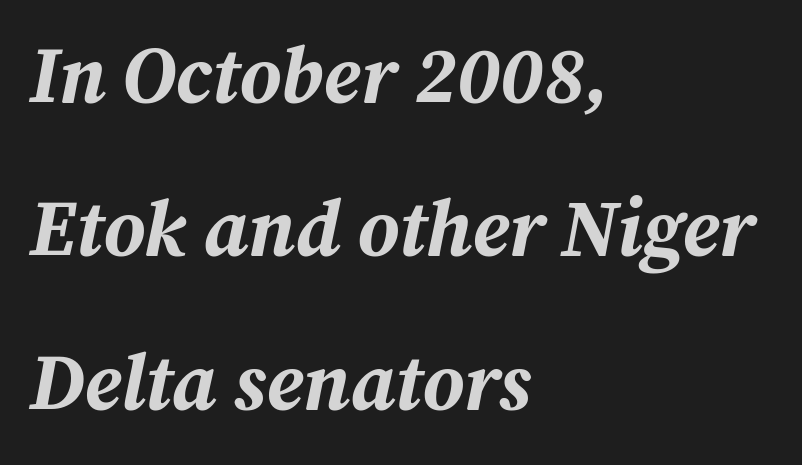
This rendering uses left alignment, leaving the right contour irregular. Notice how thick the strokes are: this is what a full bold looks like. The face used here is rendered with its standard letterfit. Notice how the stems are inclined rather than vertical — that's the hallmark of italics. Rule under the text: the space is simply empty. Leading is clearly above the norm, producing a sparse column.
